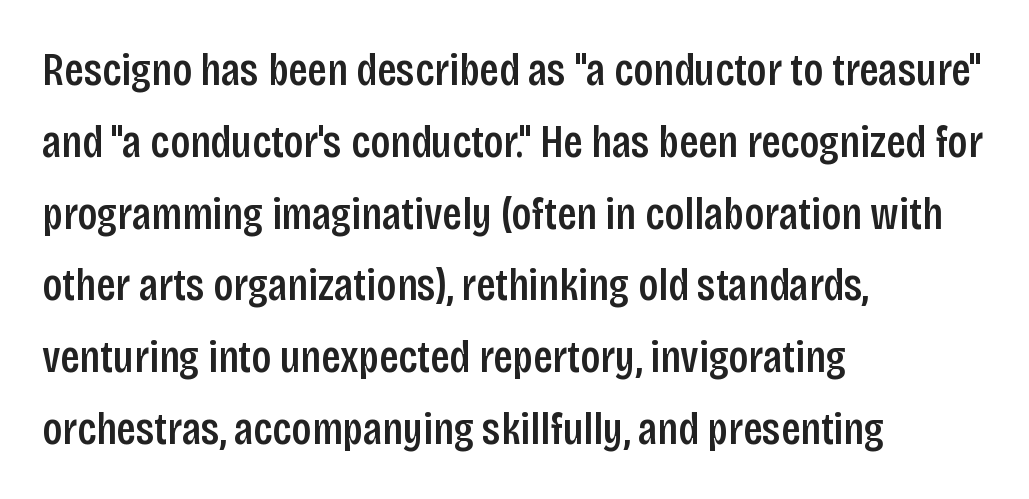
The image shows 46 px semibold, condensed sans-serif type, upright; set left-aligned, normal line spacing (1.56x), normal letter spacing, not underlined; low stroke contrast and a large x-height.
